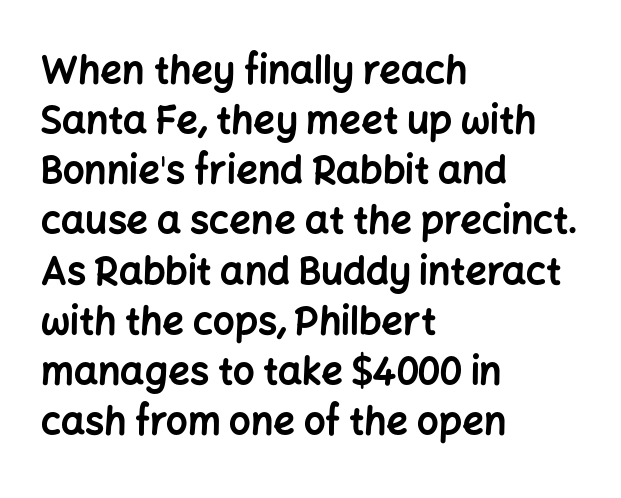
The typesetter chose a ragged-right arrangement here. Notice how descenders clear the ascenders below comfortably — that's standard leading. Rule under the text: the space is simply empty. Heavy-handed strokes throughout: this text is bold. The face used here is rendered with its standard letterfit.
